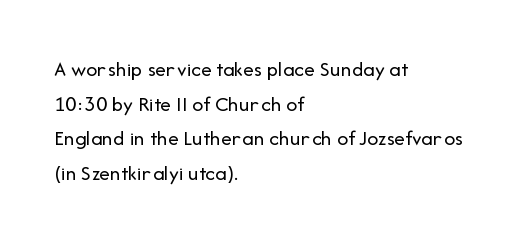
The image shows 22 px text type, upright; set left-aligned, normal line spacing (1.57x), normal letter spacing, not underlined.
